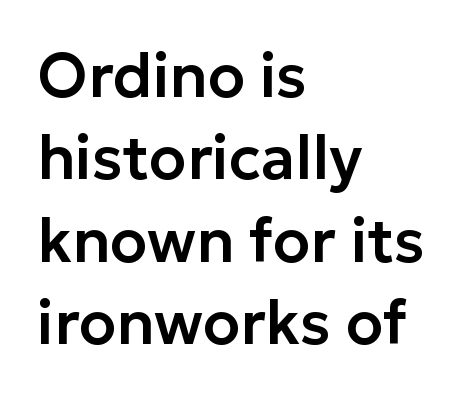
The image shows 61 px sans-serif type, upright; set left-aligned, normal line spacing (1.35x), normal letter spacing, not underlined; low stroke contrast and a medium x-height.
